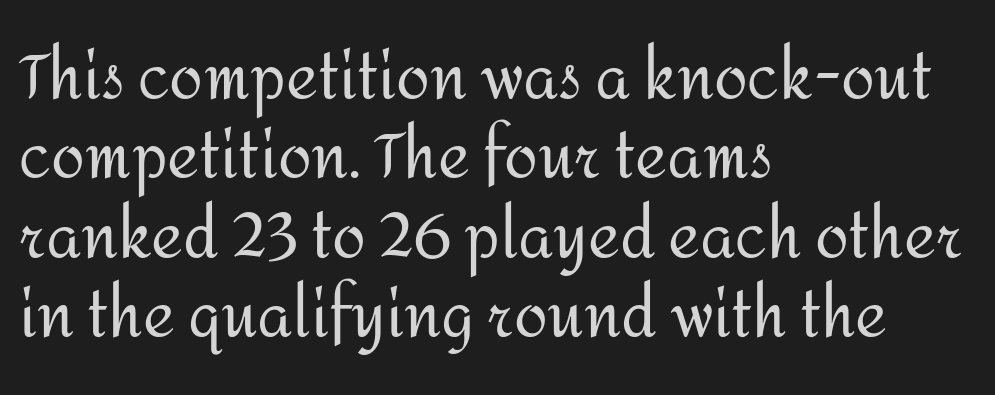
{"serif": "no", "italic": "no", "bold": "no", "weight": "regular", "width": "normal", "stroke_contrast": "medium", "x_height": "medium", "monospaced": "no", "underline": "no", "align": "left", "line_spacing": "normal", "line_spacing_ratio": 1.3, "letter_spacing": "normal", "letter_spacing_em": 0.0, "glyph_px": 61}
